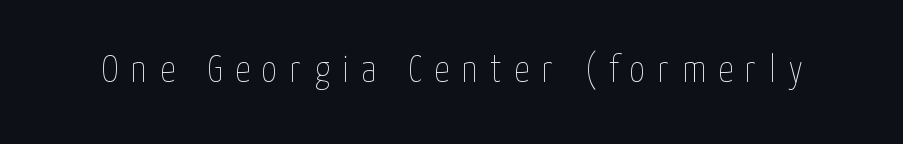
Q: Is the text bold? A: No.
Q: Is the text italic (slanted)? A: No, it is upright.
Q: Is the text underlined? A: No.
Q: Is the spacing between letters normal or unusually wide? A: Unusually wide.
Q: Width (condensed, normal, or wide)? A: Condensed.
Q: Stroke contrast? A: Low.
Q: x-height? A: Medium.
Q: Monospaced? A: No.
